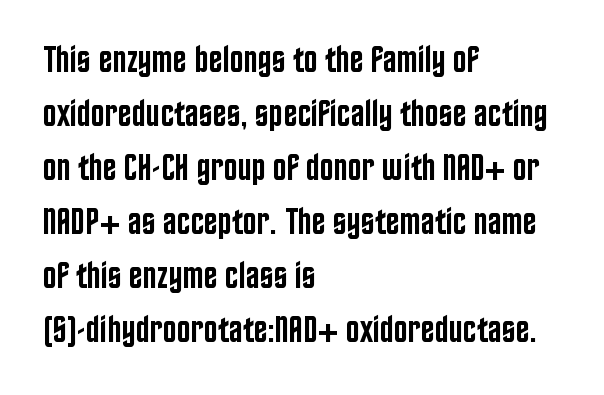
Q: Is the text bold? A: Semi-bold.
Q: Is the text italic (slanted)? A: No, it is upright.
Q: Is the typeface a serif or a sans-serif typeface? A: Sans-serif.
Q: Is the text underlined? A: No.
Q: How is the paragraph aligned? A: Left-aligned.
Q: Is the spacing between letters normal or unusually wide? A: Normal.
Q: Is the spacing between lines tight, normal or loose? A: Normal.
Q: Width (condensed, normal, or wide)? A: Condensed.
Q: Stroke contrast? A: Low.
Q: x-height? A: Large.
Q: Monospaced? A: No.
